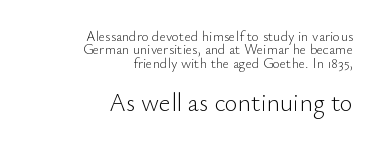
Notice how descenders almost collide with the ascenders below — that's tight leading. This layout puts the modest block above and the oversized block below. Characters remain perfectly vertical along every line. These glyphs show unthickened strokes, regular width or finer.
